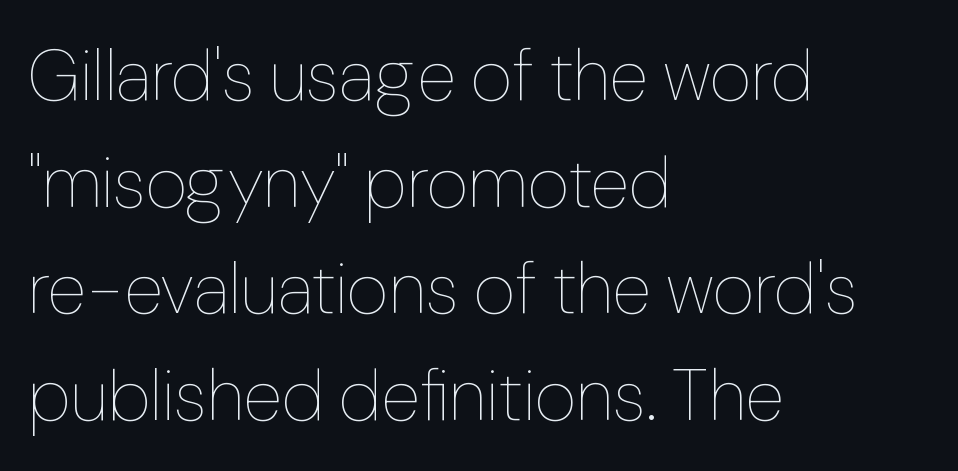
Q: Is the text bold? A: No.
Q: Is the text italic (slanted)? A: No, it is upright.
Q: Is the text underlined? A: No.
Q: How is the paragraph aligned? A: Left-aligned.
Q: Is the spacing between letters normal or unusually wide? A: Normal.
Q: Is the spacing between lines tight, normal or loose? A: Normal.
Q: Width (condensed, normal, or wide)? A: Normal.
Q: Stroke contrast? A: Low.
Q: x-height? A: Medium.
Q: Monospaced? A: No.
